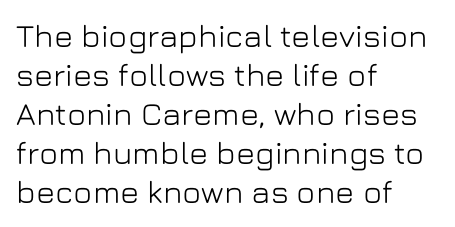
The image shows 32 px sans-serif type, upright; set left-aligned, line spacing 1.22x, normal letter spacing, not underlined; low stroke contrast and a medium x-height.
